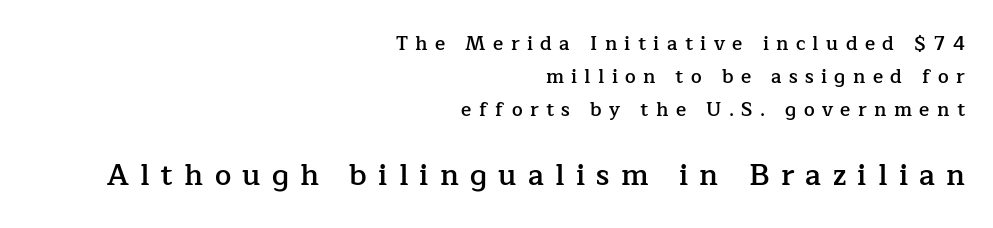
Q: Is the text bold? A: Semi-bold.
Q: Is the text italic (slanted)? A: No, it is upright.
Q: Is the typeface a serif or a sans-serif typeface? A: Serif.
Q: Is the text underlined? A: No.
Q: How is the paragraph aligned? A: Right-aligned.
Q: Is the spacing between letters normal or unusually wide? A: Unusually wide.
Q: Which block of text is set in a larger size, the first (top) or the second (bottom)? A: The second (bottom) one.
Q: Width (condensed, normal, or wide)? A: Normal.
Q: Stroke contrast? A: Low.
Q: x-height? A: Medium.
Q: Monospaced? A: No.
